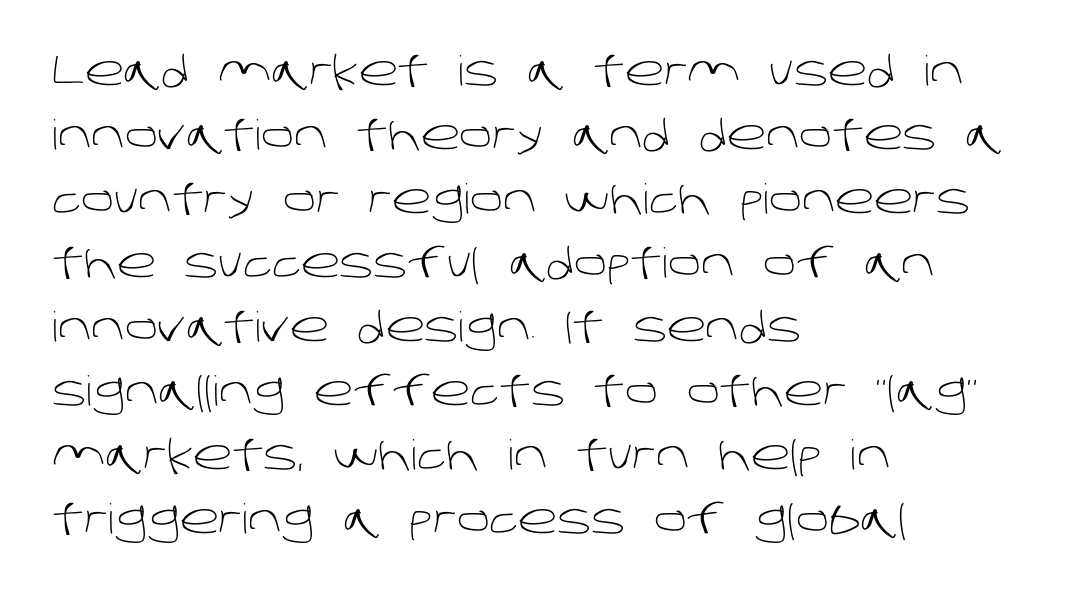
{"serif": "no", "bold": "no", "weight": "light", "width": "normal", "stroke_contrast": "low", "x_height": "large", "monospaced": "no", "underline": "no", "align": "left", "line_spacing": "normal", "line_spacing_ratio": 1.56, "letter_spacing": "normal", "letter_spacing_em": 0.0, "glyph_px": 41}
